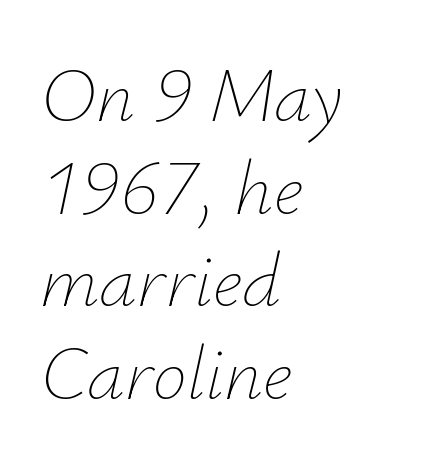
Layout note: lines flush left. Characters follow at the spacing the type designer built in. No extra ink here — the face is not bold. The foot of each line stays bare and open. In terms of posture, this sample is oblique. Do the characters align in a grid? No, the font is proportional.
